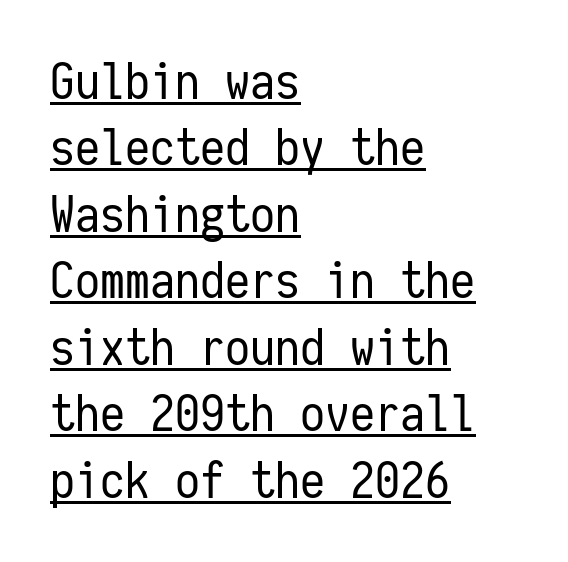
{"serif": "no", "italic": "no", "bold": "no", "weight": "regular", "width": "condensed", "stroke_contrast": "low", "x_height": "medium", "monospaced": "yes", "underline": "yes", "align": "left", "line_spacing": "normal", "line_spacing_ratio": 1.33, "letter_spacing": "normal", "letter_spacing_em": 0.0, "glyph_px": 50}
